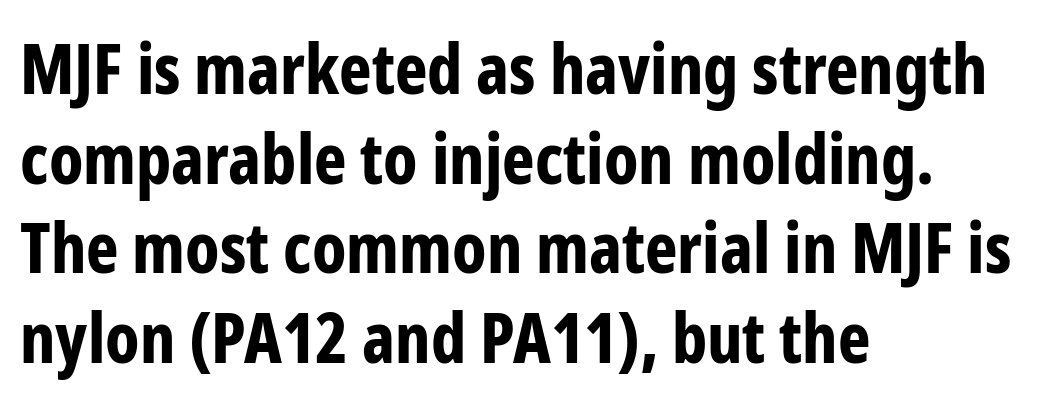
The image shows 69 px bold, condensed sans-serif type, upright; set left-aligned, normal line spacing (1.3x), normal letter spacing, not underlined; low stroke contrast and a medium x-height.
